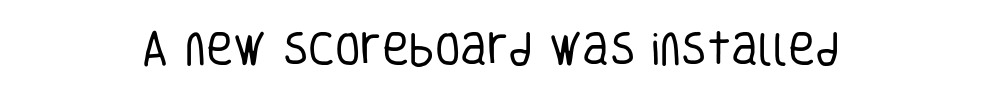
Q: Is the text bold? A: No.
Q: Is the text italic (slanted)? A: No, it is upright.
Q: Is the typeface a serif or a sans-serif typeface? A: Sans-serif.
Q: Is the text underlined? A: No.
Q: Is the spacing between letters normal or unusually wide? A: Normal.
Q: Width (condensed, normal, or wide)? A: Condensed.
Q: Stroke contrast? A: Low.
Q: x-height? A: Large.
Q: Monospaced? A: No.
